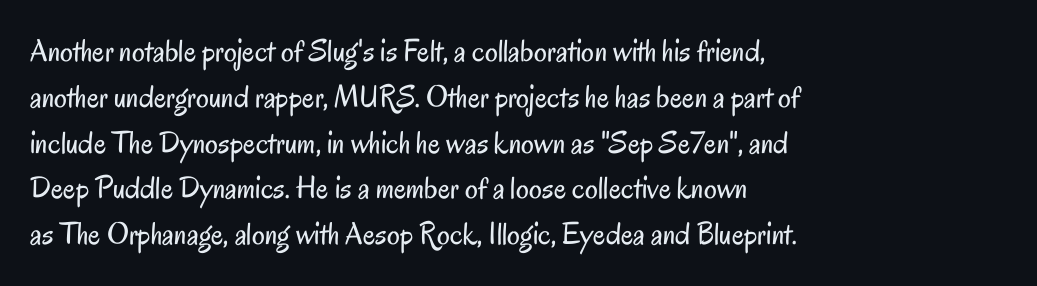
Letter spacing: default. The rows are spaced the way most documents space them. This sample has the flowing, uneven cadence of proportional lettering. Unlike italic type, these characters show no tilt at all.
